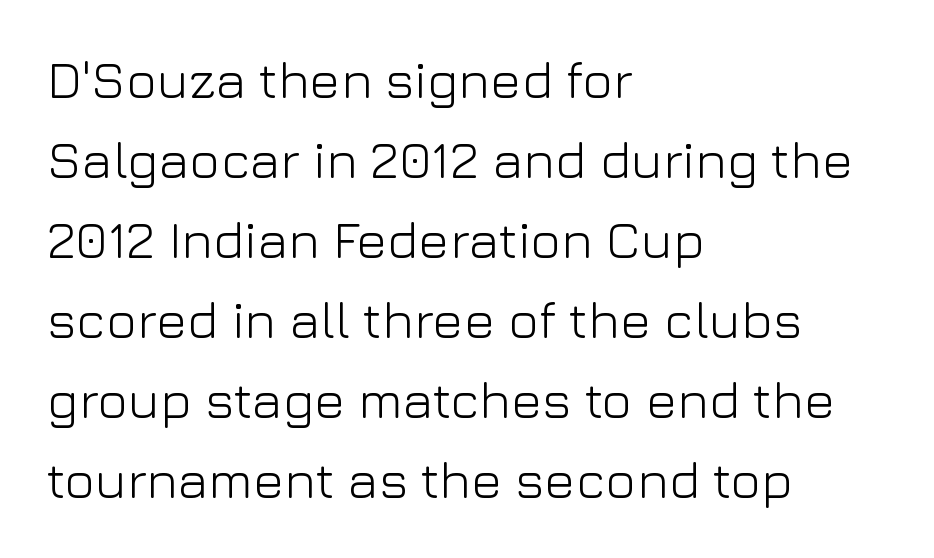
{"serif": "no", "italic": "no", "bold": "no", "weight": "light", "width": "normal", "stroke_contrast": "low", "x_height": "medium", "monospaced": "no", "underline": "no", "align": "left", "line_spacing": "normal", "line_spacing_ratio": 1.54, "letter_spacing": "normal", "letter_spacing_em": 0.0, "glyph_px": 52}
